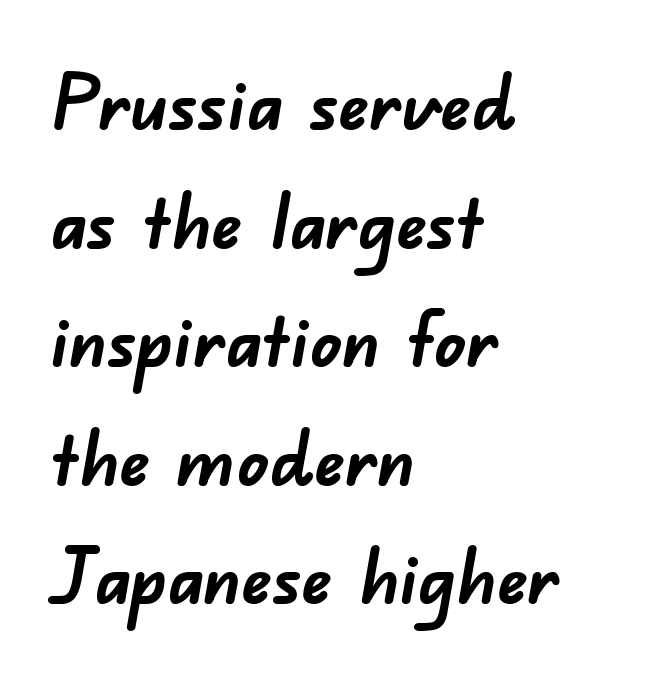
The image shows 76 px semibold sans-serif type; set left-aligned, normal line spacing (1.56x), normal letter spacing, not underlined; low stroke contrast and a small x-height.
